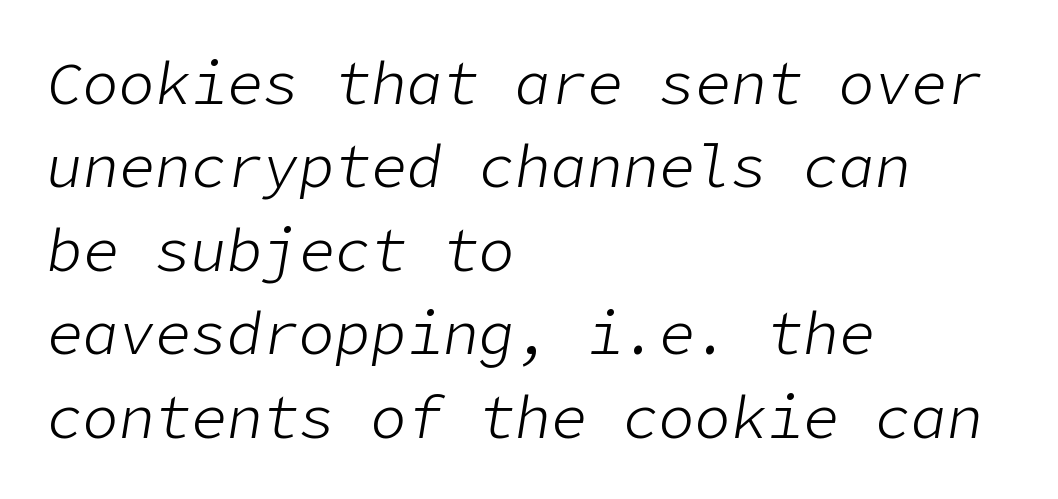
{"italic": "yes", "lean": "right", "slant_degrees": 9, "bold": "no", "weight": "light", "width": "normal", "stroke_contrast": "low", "x_height": "medium", "underline": "no", "align": "left", "line_spacing": "normal", "line_spacing_ratio": 1.39, "letter_spacing": "normal", "letter_spacing_em": 0.0, "glyph_px": 60}
